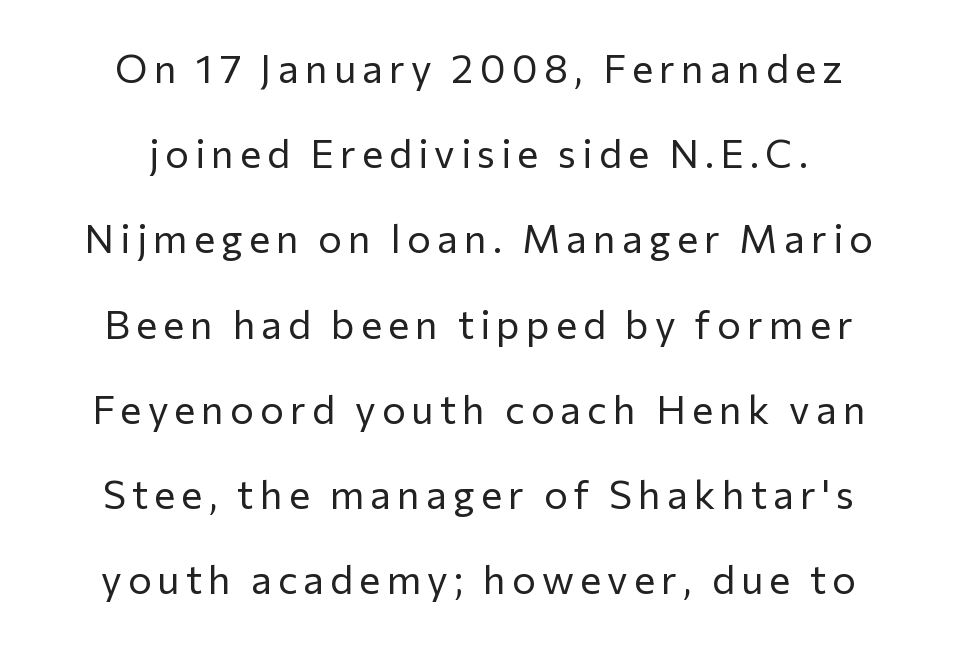
Is this a heavy cut? Hardly; it is regular or lighter. How would I describe the line gaps? Wide and relaxed. The passage shown is not underscored anywhere. Are there feet on the stems? There aren't — it's a sans. This sample has the flowing, uneven cadence of proportional lettering. Vertical strokes here are truly vertical.
